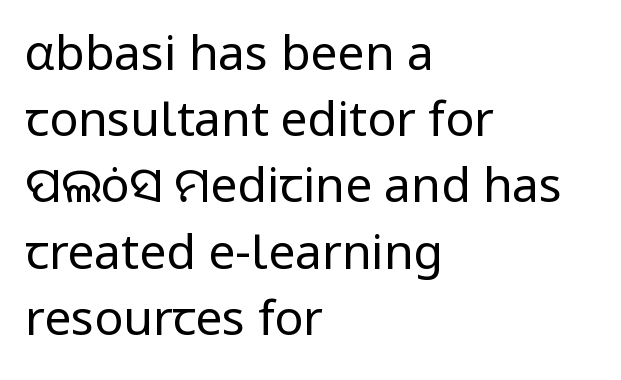
The image shows 48 px regular-weight sans-serif type, upright; set left-aligned, normal line spacing (1.38x), normal letter spacing, not underlined; low stroke contrast and a medium x-height.
